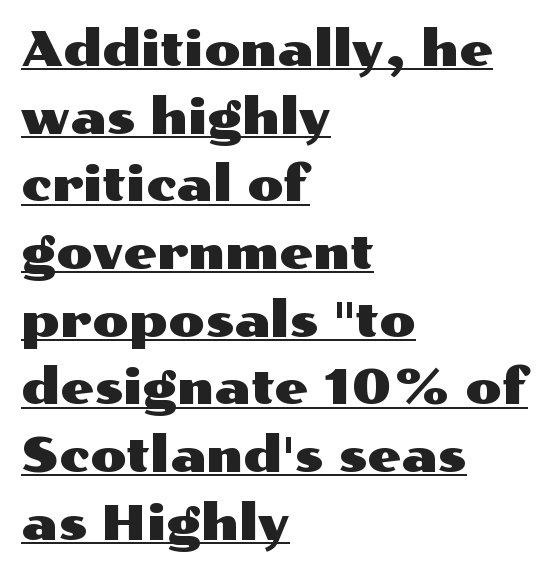
{"serif": "no", "italic": "no", "width": "wide", "stroke_contrast": "medium", "x_height": "medium", "monospaced": "no", "underline": "yes", "align": "left", "line_spacing": "normal", "line_spacing_ratio": 1.41, "letter_spacing": "normal", "letter_spacing_em": 0.0, "glyph_px": 48}
